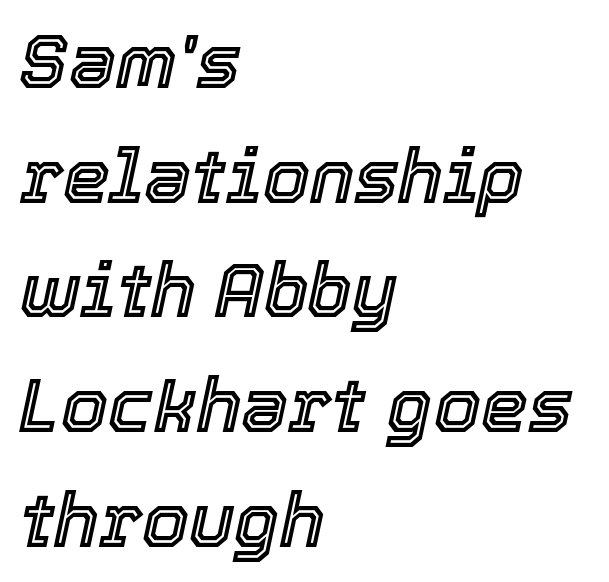
Is the type slanted? Yes — the strokes lean at a clear angle. A normal amount of white space separates one row of letters from the next. A clean baseline with only descenders dipping below it. Left-aligned paragraph, ragged on the right. Character widths vary here, with narrow letters taking less room than wide ones.
